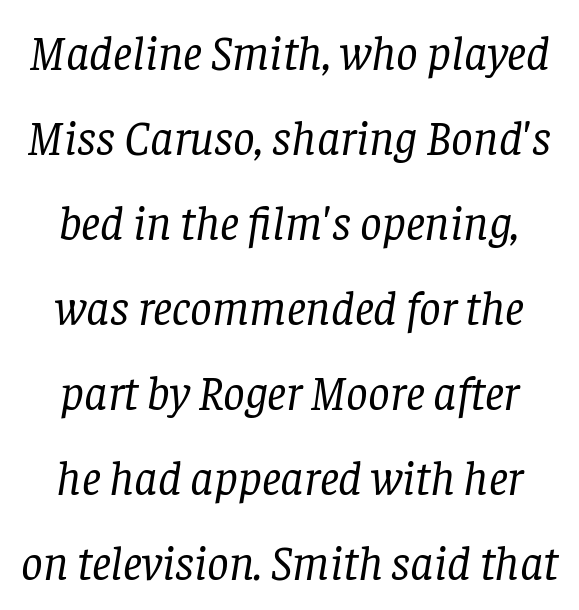
Varying glyph widths throughout — classic text-font behaviour. Heaviness? Minimal to ordinary, like unemphasized prose. The face used here is rendered with its standard letterfit. These lines are composed in type with serifs. It's the slanting kind of type.
